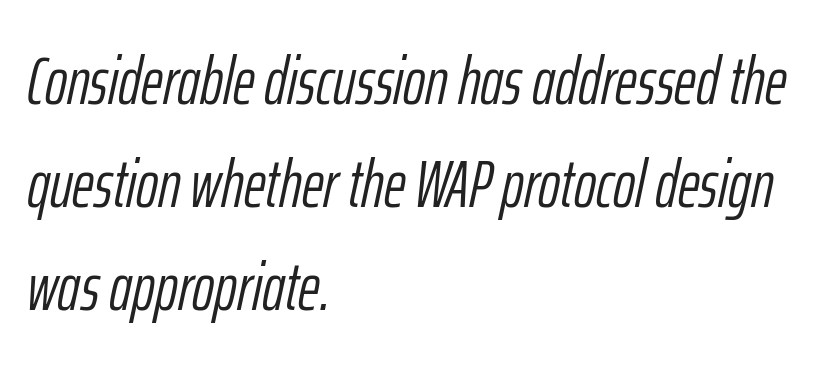
{"italic": "yes", "lean": "right", "slant_degrees": 12, "bold": "no", "weight": "light", "width": "condensed", "stroke_contrast": "low", "x_height": "medium", "monospaced": "no", "underline": "no", "align": "left", "line_spacing": "normal", "line_spacing_ratio": 1.54, "letter_spacing": "normal", "letter_spacing_em": 0.0, "glyph_px": 67}
